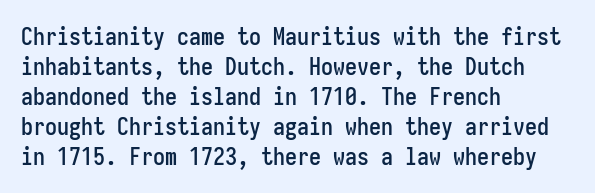
The image shows 24 px text type, upright; set left-aligned, normal line spacing (1.25x), normal letter spacing, not underlined.
